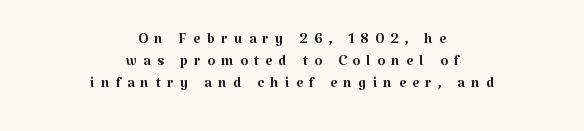
The image shows 20 px text type, upright; set centered, tight line spacing (1.1x), unusually wide letter spacing (+0.32 em), not underlined.
